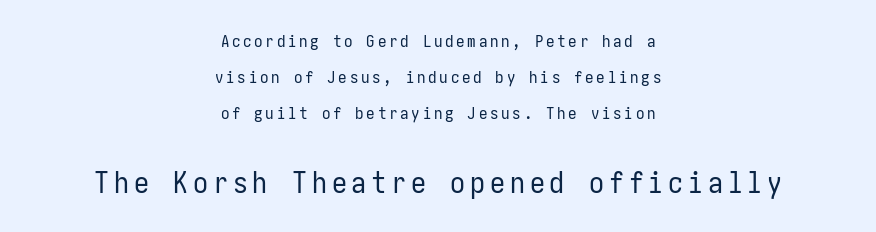
The image shows 30 px regular-weight, condensed sans-serif type, upright; set centered, loose line spacing (2.13x), not underlined; the second (bottom) block is 1.76x larger; low stroke contrast and a medium x-height.
